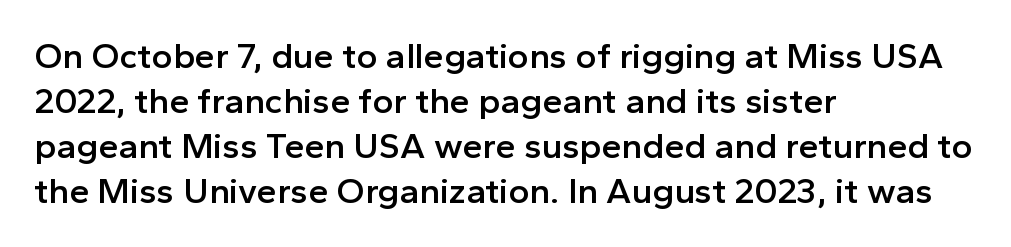
{"serif": "no", "italic": "no", "bold": "semi", "weight": "semibold", "width": "normal", "x_height": "medium", "monospaced": "no", "underline": "no", "align": "left", "line_spacing": "normal", "line_spacing_ratio": 1.25, "letter_spacing": "normal", "letter_spacing_em": 0.0, "glyph_px": 36}
